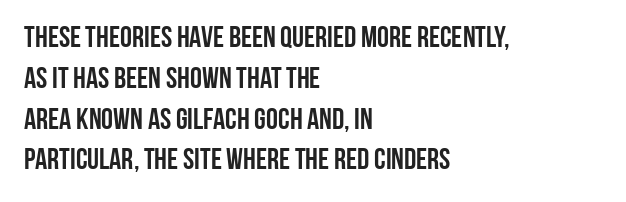
Glance below the letters and you will spot only blank space. Character widths vary here, with narrow letters taking less room than wide ones. Posture: straight, roman, zero tilt. Is the letter spacing exaggerated? No — it looks like the ordinary default. Normally led — the rows are evenly, conventionally spaced.
